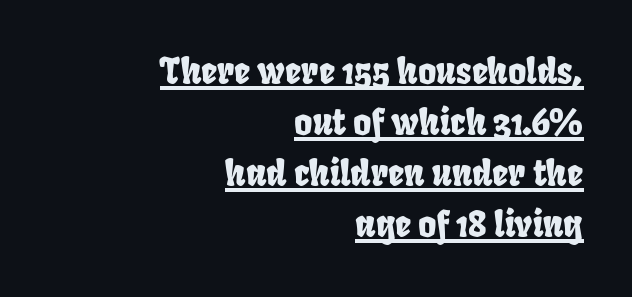
{"serif": "no", "width": "condensed", "stroke_contrast": "low", "x_height": "large", "monospaced": "no", "underline": "yes", "align": "right", "line_spacing": "normal", "line_spacing_ratio": 1.46, "letter_spacing": "normal", "letter_spacing_em": 0.0, "glyph_px": 35}
